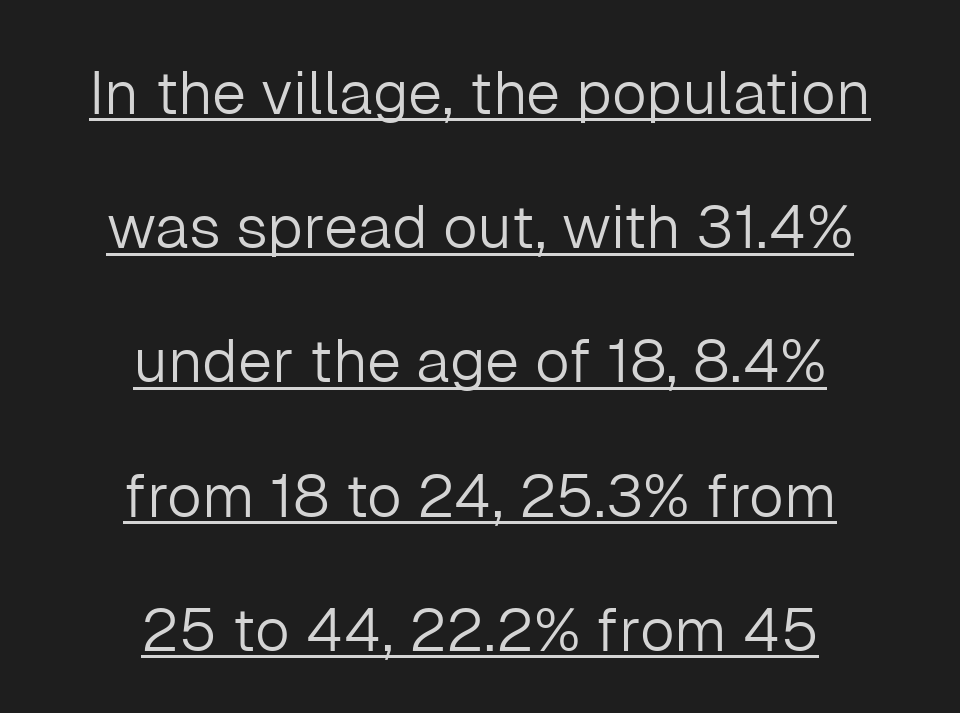
{"serif": "no", "italic": "no", "bold": "no", "weight": "light", "width": "normal", "stroke_contrast": "low", "x_height": "medium", "monospaced": "no", "underline": "yes", "align": "center", "line_spacing": "loose", "line_spacing_ratio": 2.2, "letter_spacing": "normal", "letter_spacing_em": 0.0, "glyph_px": 61}
